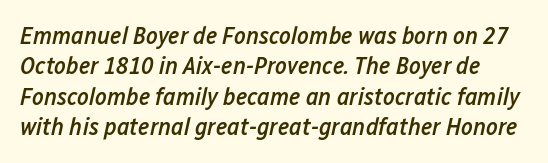
Q: Is the text bold? A: Semi-bold.
Q: Is the text italic (slanted)? A: Yes, it leans right by about 12 degrees.
Q: Is the text underlined? A: No.
Q: Is the spacing between letters normal or unusually wide? A: Normal.
